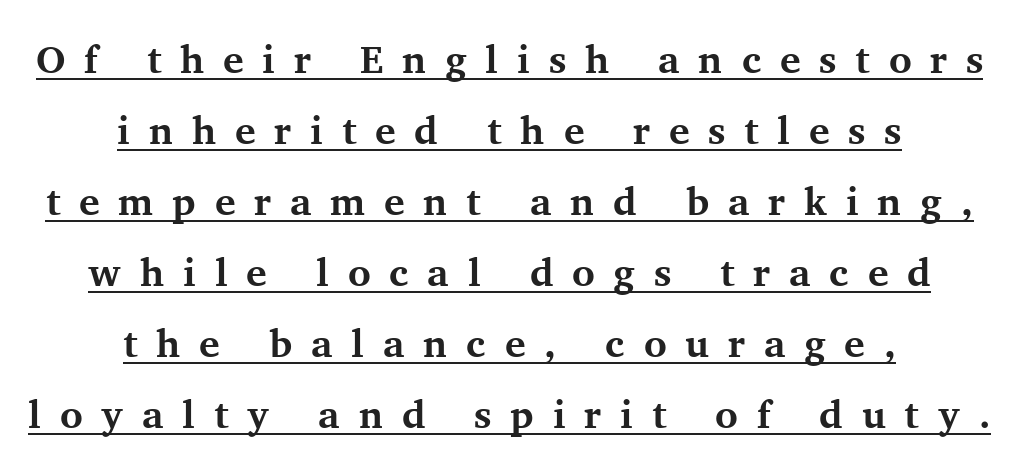
Q: Is the text bold? A: Yes.
Q: Is the text italic (slanted)? A: No, it is upright.
Q: Is the typeface a serif or a sans-serif typeface? A: Serif.
Q: Is the text underlined? A: Yes.
Q: How is the paragraph aligned? A: Centered.
Q: Is the spacing between letters normal or unusually wide? A: Unusually wide.
Q: Width (condensed, normal, or wide)? A: Normal.
Q: Stroke contrast? A: Medium.
Q: x-height? A: Medium.
Q: Monospaced? A: No.
